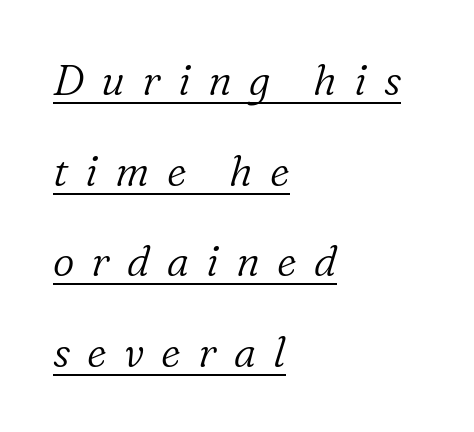
A typesetter would call this heavily tracked-out type. You could fit nearly another row in the gap between these rows. The face used here is proportionally spaced, like ordinary book or web type. The face looks like a standard text weight, possibly lighter.
